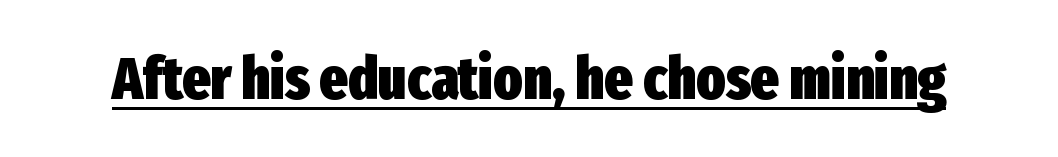
{"serif": "no", "italic": "no", "bold": "yes", "weight": "heavy", "width": "condensed", "stroke_contrast": "low", "x_height": "medium", "monospaced": "no", "underline": "yes", "letter_spacing": "normal", "letter_spacing_em": 0.0, "glyph_px": 60}
